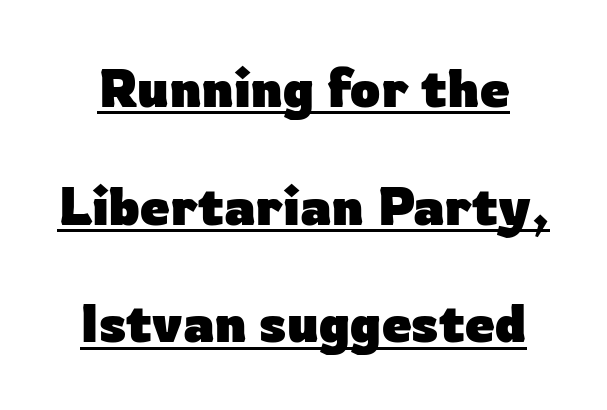
{"serif": "no", "italic": "no", "bold": "yes", "weight": "heavy", "width": "normal", "stroke_contrast": "low", "x_height": "medium", "monospaced": "no", "underline": "yes", "line_spacing": "loose", "line_spacing_ratio": 2.22, "letter_spacing": "normal", "letter_spacing_em": 0.0, "glyph_px": 53}
